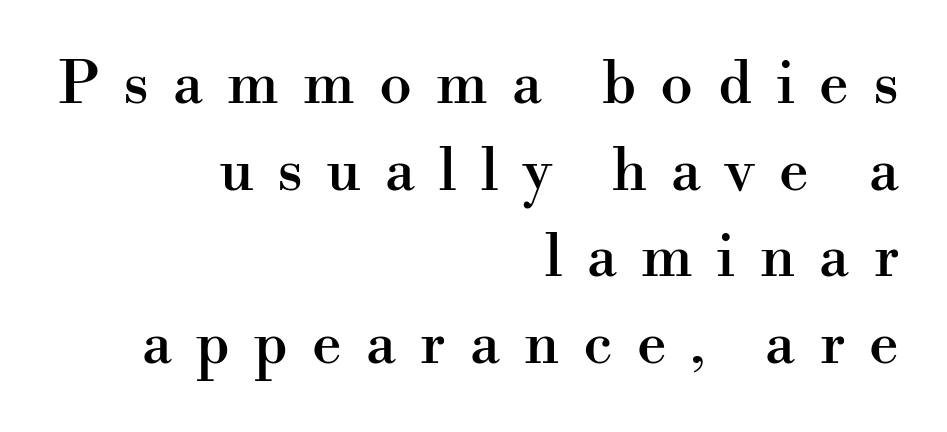
The image shows 59 px serif type, upright; set right-aligned, normal line spacing (1.47x), unusually wide letter spacing (+0.41 em), not underlined; high stroke contrast and a small x-height.
